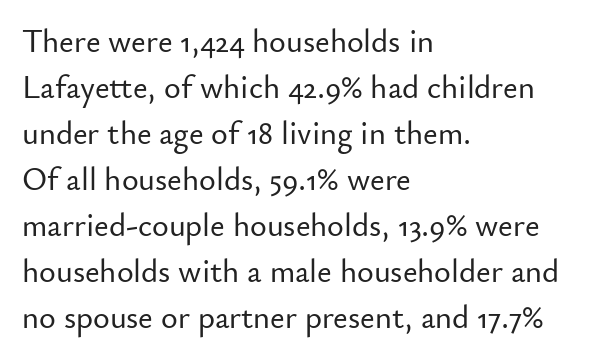
{"serif": "no", "italic": "no", "width": "normal", "stroke_contrast": "low", "x_height": "small", "monospaced": "no", "underline": "no", "align": "left", "line_spacing": "normal", "line_spacing_ratio": 1.44, "letter_spacing": "normal", "letter_spacing_em": 0.0, "glyph_px": 32}
